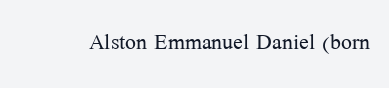
Q: Is the text bold? A: No.
Q: Is the text italic (slanted)? A: No, it is upright.
Q: Is the typeface a serif or a sans-serif typeface? A: Serif.
Q: Is the text underlined? A: No.
Q: Is the spacing between letters normal or unusually wide? A: Normal.
Q: Width (condensed, normal, or wide)? A: Normal.
Q: Stroke contrast? A: Medium.
Q: x-height? A: Medium.
Q: Monospaced? A: No.
